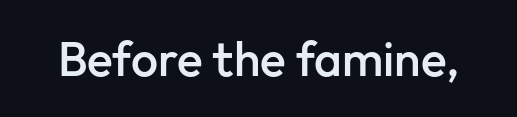
The letters advance in unequal steps, a hallmark of proportional type. Unlike a traditional serif, this face leaves its strokes unadorned. The letterforms sit shoulder to shoulder at normal distance. This is moderately heavy type, rendered in semibold. Plain, unruled lines of type.
